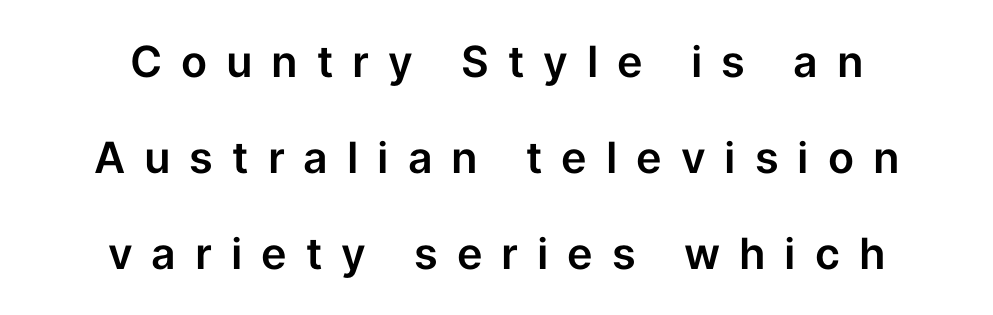
The image shows 43 px sans-serif type, upright; set centered, loose line spacing (2.23x), unusually wide letter spacing (+0.44 em), not underlined; low stroke contrast and a medium x-height.
